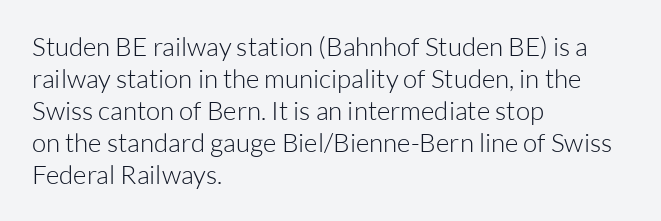
The passage shown is not underscored anywhere. Words appear dense and cohesive because spacing is normal. Alignment: flush left. Unlike italic type, these characters show no tilt at all.
